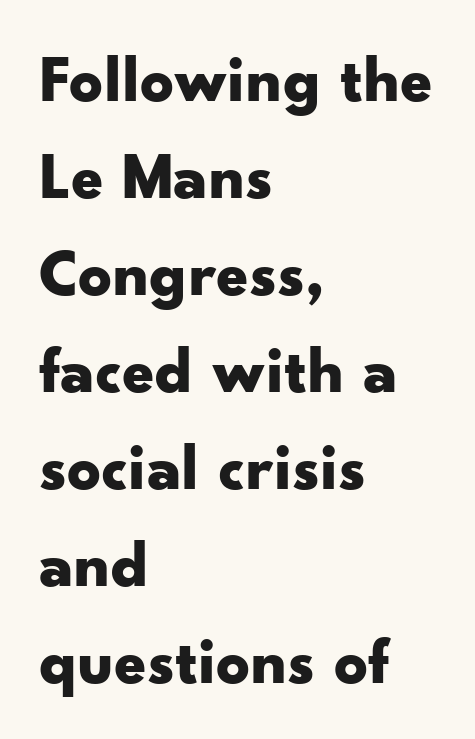
{"serif": "no", "italic": "no", "bold": "yes", "weight": "bold", "width": "wide", "stroke_contrast": "low", "x_height": "small", "monospaced": "no", "underline": "no", "align": "left", "line_spacing": "normal", "line_spacing_ratio": 1.47, "letter_spacing": "normal", "letter_spacing_em": 0.0, "glyph_px": 66}
